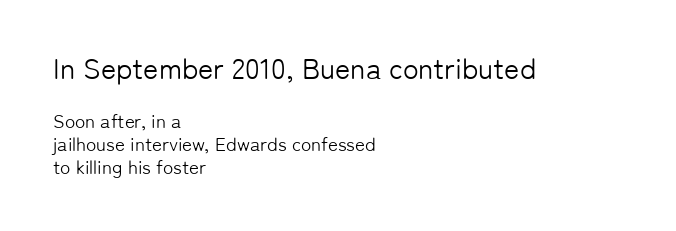
{"serif": "no", "italic": "no", "bold": "no", "weight": "light", "width": "normal", "stroke_contrast": "low", "x_height": "medium", "monospaced": "no", "underline": "no", "align": "left", "line_spacing_ratio": 1.21, "letter_spacing": "normal", "letter_spacing_em": 0.0, "larger_block": "first", "size_ratio": 1.53, "glyph_px": 29}
